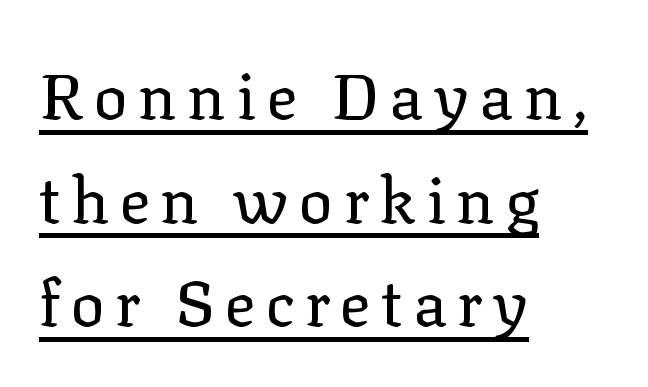
{"serif": "yes", "italic": "no", "bold": "no", "weight": "regular", "width": "normal", "stroke_contrast": "low", "x_height": "medium", "monospaced": "no", "underline": "yes", "align": "left", "line_spacing": "normal", "line_spacing_ratio": 1.62, "glyph_px": 64}
